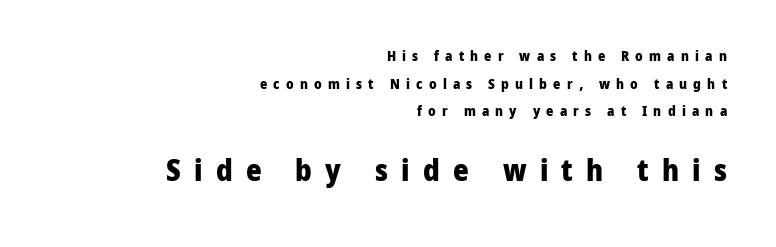
Q: Is the text bold? A: Yes.
Q: Is the text italic (slanted)? A: No, it is upright.
Q: Is the typeface a serif or a sans-serif typeface? A: Sans-serif.
Q: Is the text underlined? A: No.
Q: How is the paragraph aligned? A: Right-aligned.
Q: Is the spacing between letters normal or unusually wide? A: Unusually wide.
Q: Is the spacing between lines tight, normal or loose? A: Loose.
Q: Which block of text is set in a larger size, the first (top) or the second (bottom)? A: The second (bottom) one.
Q: Width (condensed, normal, or wide)? A: Normal.
Q: Stroke contrast? A: Low.
Q: x-height? A: Medium.
Q: Monospaced? A: No.
